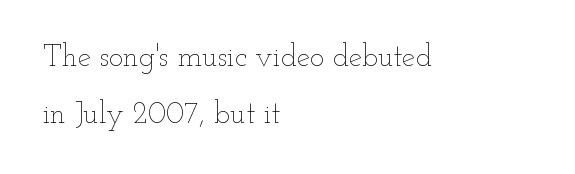
The image shows 30 px thin, wide type, upright; set left-aligned, loose line spacing (1.9x), normal letter spacing, not underlined; low stroke contrast and a small x-height.
